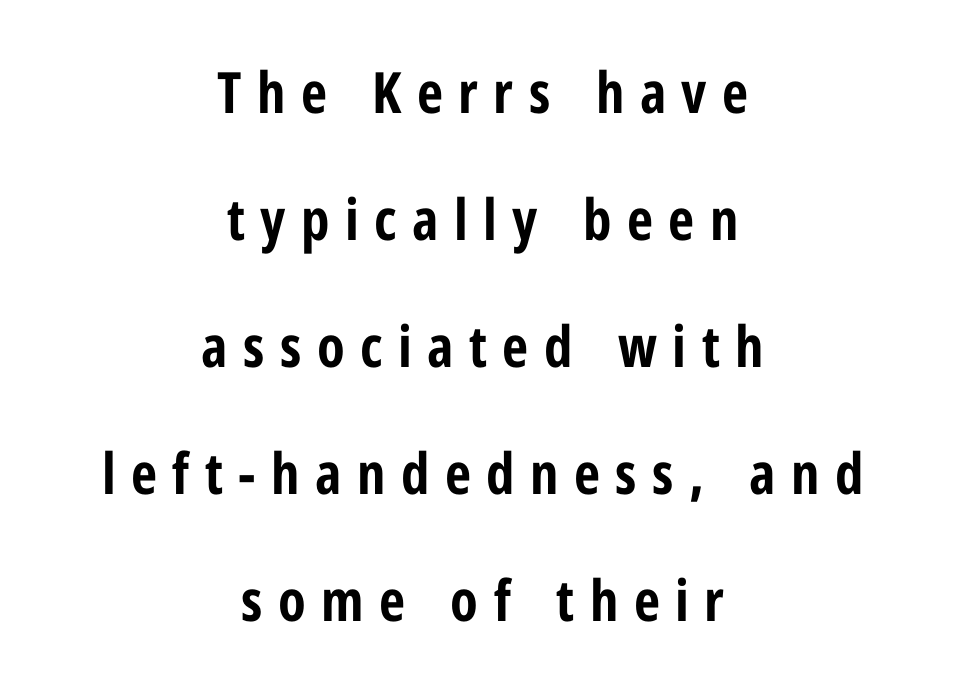
Q: Is the text bold? A: Yes.
Q: Is the text italic (slanted)? A: No, it is upright.
Q: Is the typeface a serif or a sans-serif typeface? A: Sans-serif.
Q: Is the text underlined? A: No.
Q: How is the paragraph aligned? A: Centered.
Q: Is the spacing between letters normal or unusually wide? A: Unusually wide.
Q: Is the spacing between lines tight, normal or loose? A: Loose.
Q: Width (condensed, normal, or wide)? A: Condensed.
Q: Stroke contrast? A: Low.
Q: x-height? A: Medium.
Q: Monospaced? A: No.
